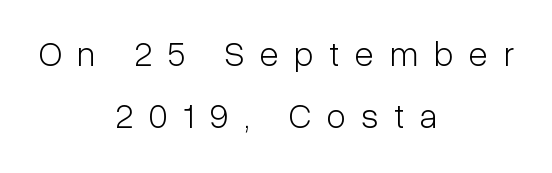
Q: Is the text bold? A: No.
Q: Is the text italic (slanted)? A: No, it is upright.
Q: Is the typeface a serif or a sans-serif typeface? A: Sans-serif.
Q: Is the text underlined? A: No.
Q: How is the paragraph aligned? A: Centered.
Q: Is the spacing between letters normal or unusually wide? A: Unusually wide.
Q: Width (condensed, normal, or wide)? A: Condensed.
Q: Stroke contrast? A: Low.
Q: x-height? A: Medium.
Q: Monospaced? A: No.
